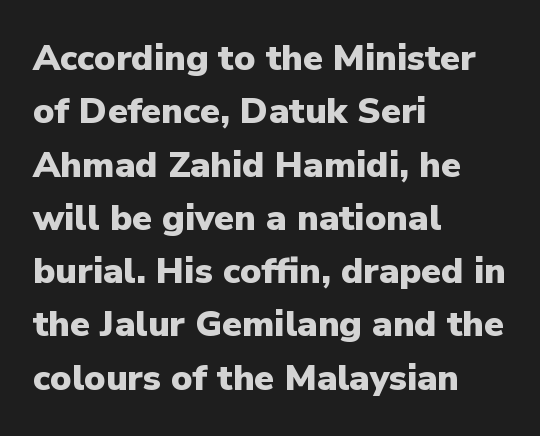
Q: Is the text bold? A: Yes.
Q: Is the text italic (slanted)? A: No, it is upright.
Q: Is the typeface a serif or a sans-serif typeface? A: Sans-serif.
Q: Is the text underlined? A: No.
Q: How is the paragraph aligned? A: Left-aligned.
Q: Is the spacing between letters normal or unusually wide? A: Normal.
Q: Is the spacing between lines tight, normal or loose? A: Normal.
Q: Width (condensed, normal, or wide)? A: Normal.
Q: Stroke contrast? A: Low.
Q: x-height? A: Medium.
Q: Monospaced? A: No.
